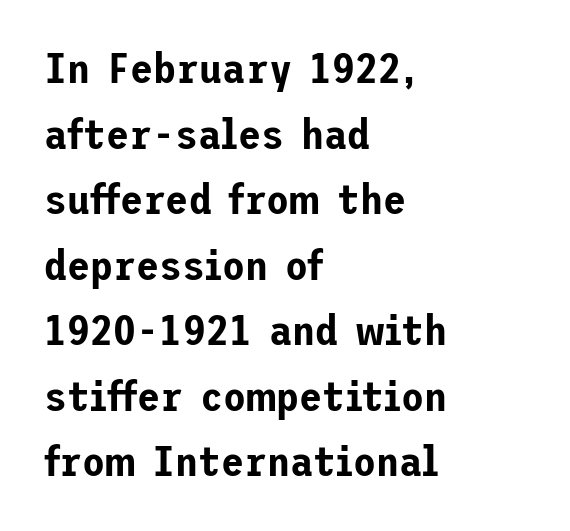
Q: Is the text italic (slanted)? A: No, it is upright.
Q: Is the typeface a serif or a sans-serif typeface? A: Sans-serif.
Q: Is the text underlined? A: No.
Q: How is the paragraph aligned? A: Left-aligned.
Q: Is the spacing between letters normal or unusually wide? A: Normal.
Q: Is the spacing between lines tight, normal or loose? A: Normal.
Q: Width (condensed, normal, or wide)? A: Normal.
Q: Stroke contrast? A: Low.
Q: x-height? A: Medium.
